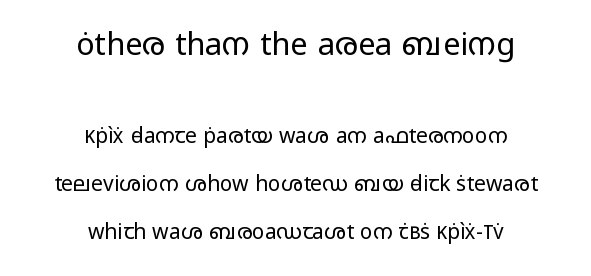
The image shows 31 px regular-weight, wide sans-serif type, upright; set centered, loose line spacing (2.29x), normal letter spacing, not underlined; the first (top) block is 1.48x larger; low stroke contrast and a medium x-height.
